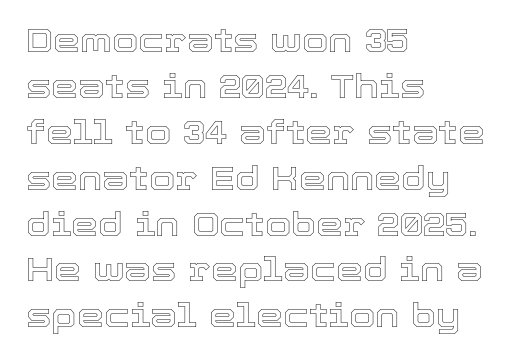
{"italic": "no", "width": "normal", "x_height": "medium", "monospaced": "no", "underline": "no", "align": "left", "line_spacing": "normal", "line_spacing_ratio": 1.35, "letter_spacing": "normal", "letter_spacing_em": 0.0, "glyph_px": 34}
